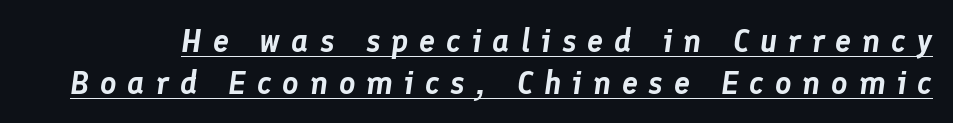
{"italic": "yes", "lean": "right", "slant_degrees": 8, "width": "normal", "stroke_contrast": "low", "x_height": "medium", "monospaced": "no", "underline": "yes", "line_spacing": "normal", "line_spacing_ratio": 1.3, "letter_spacing": "wide", "letter_spacing_em": 0.34, "glyph_px": 32}
